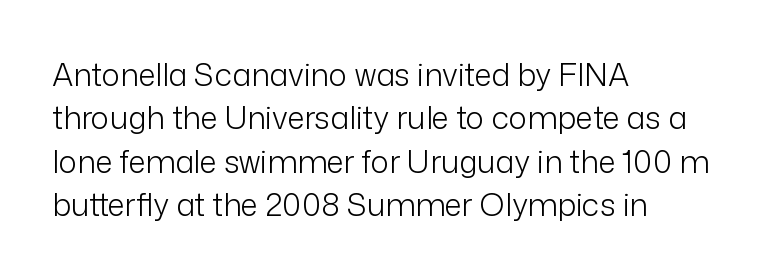
{"serif": "no", "italic": "no", "bold": "no", "weight": "light", "width": "normal", "stroke_contrast": "low", "x_height": "medium", "monospaced": "no", "underline": "no", "align": "left", "line_spacing": "normal", "line_spacing_ratio": 1.4, "letter_spacing": "normal", "letter_spacing_em": 0.0, "glyph_px": 31}
